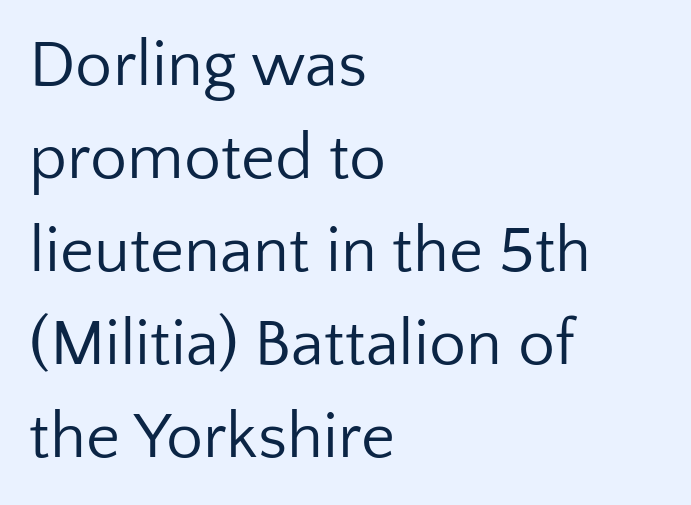
{"serif": "no", "italic": "no", "bold": "no", "weight": "regular", "width": "normal", "stroke_contrast": "low", "x_height": "medium", "monospaced": "no", "underline": "no", "align": "left", "line_spacing": "normal", "line_spacing_ratio": 1.41, "letter_spacing": "normal", "letter_spacing_em": 0.0, "glyph_px": 66}
